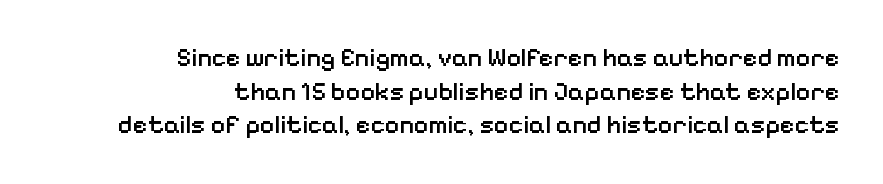
The lines in this sample share a right terminus and differ only in where they begin. Summary of weight: moderately heavy, a semibold. Quick note: not italic, upright. A typesetter would call this leading conventional body-copy spacing. Honestly, there is no underline to notice here at all.
